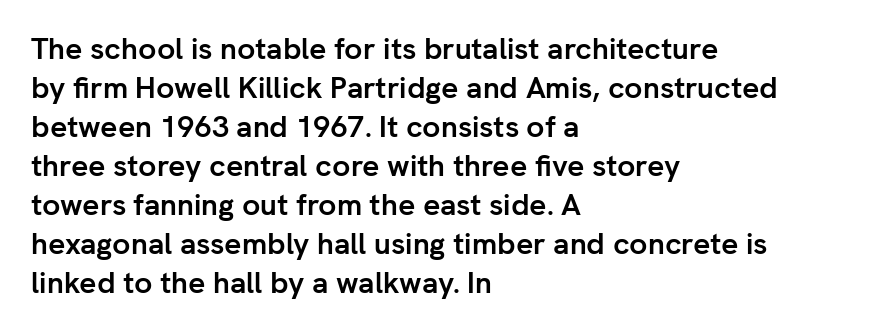
The lines are quadded left. Emphasis by weight is at full strength: bold. Spacing verdict: proportional, widths tailored to each character. If you measured baseline to baseline, you'd find a middling distance.
